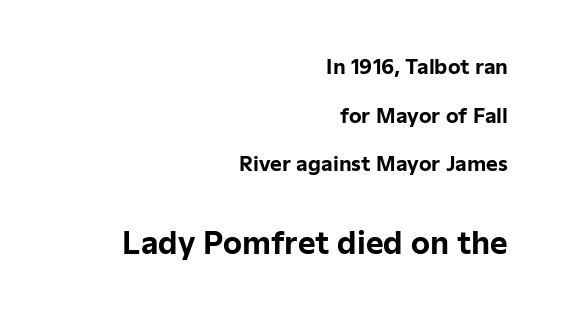
Q: Is the text bold? A: Yes.
Q: Is the text italic (slanted)? A: No, it is upright.
Q: Is the typeface a serif or a sans-serif typeface? A: Sans-serif.
Q: Is the text underlined? A: No.
Q: How is the paragraph aligned? A: Right-aligned.
Q: Is the spacing between letters normal or unusually wide? A: Normal.
Q: Is the spacing between lines tight, normal or loose? A: Loose.
Q: Which block of text is set in a larger size, the first (top) or the second (bottom)? A: The second (bottom) one.
Q: Width (condensed, normal, or wide)? A: Normal.
Q: Stroke contrast? A: Low.
Q: x-height? A: Medium.
Q: Monospaced? A: No.
